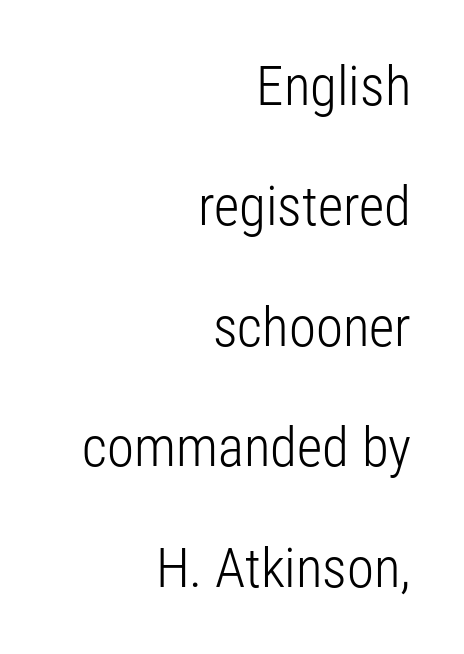
Short note: letters normally spaced. Quick note: interline space is abundant. The axis of the letterforms is exactly vertical. Regarding serifs, this sample does without them. The passage is arranged like a letterhead date or caption credit — flush right. Clear beneath every line of the passage.
